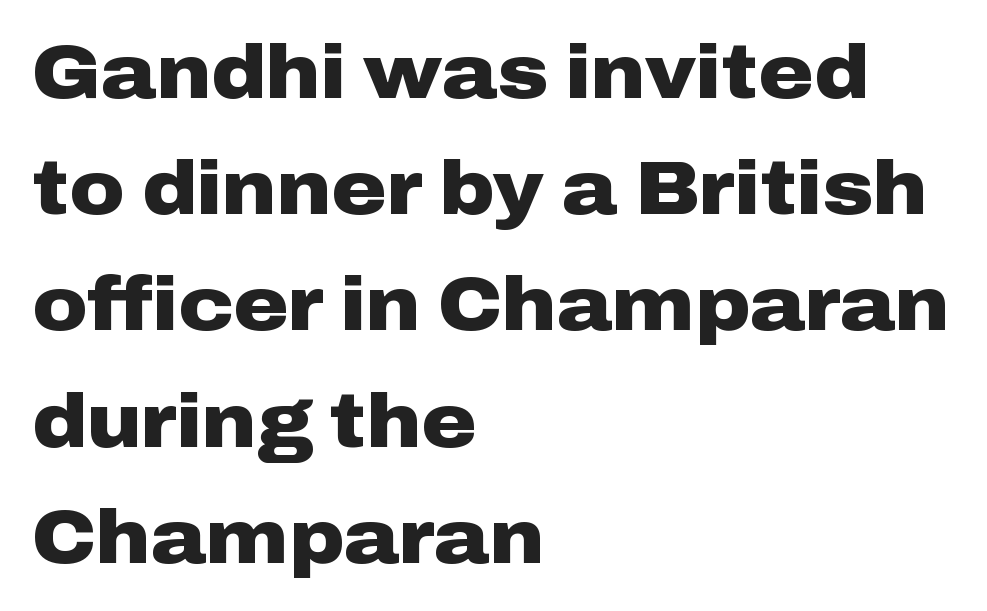
The image shows 75 px heavy, wide sans-serif type, upright; set left-aligned, normal line spacing (1.55x), normal letter spacing, not underlined; low stroke contrast and a medium x-height.
